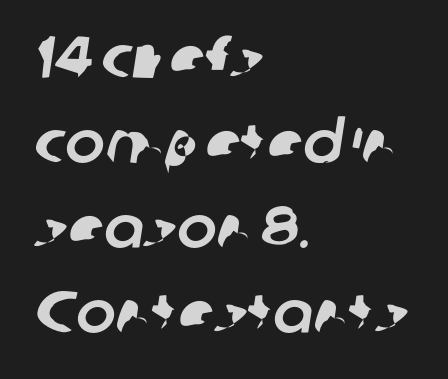
{"serif": "no", "width": "normal", "stroke_contrast": "low", "x_height": "medium", "monospaced": "no", "underline": "no", "align": "left", "line_spacing": "normal", "line_spacing_ratio": 1.44, "letter_spacing": "normal", "letter_spacing_em": 0.0, "glyph_px": 59}
